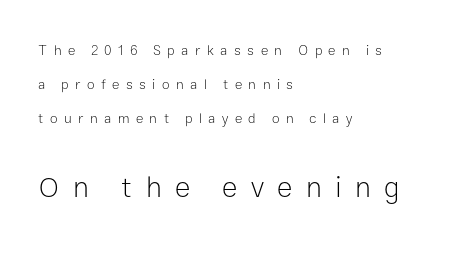
{"serif": "no", "italic": "no", "bold": "no", "weight": "light", "width": "normal", "stroke_contrast": "low", "x_height": "medium", "monospaced": "no", "underline": "no", "align": "left", "line_spacing": "loose", "line_spacing_ratio": 2.43, "letter_spacing": "wide", "letter_spacing_em": 0.46, "larger_block": "second", "size_ratio": 2.07, "glyph_px": 29}
